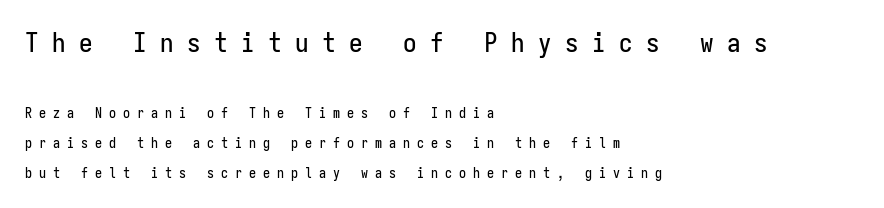
Q: Is the text italic (slanted)? A: No, it is upright.
Q: Is the text underlined? A: No.
Q: How is the paragraph aligned? A: Left-aligned.
Q: Is the spacing between letters normal or unusually wide? A: Unusually wide.
Q: Is the spacing between lines tight, normal or loose? A: Loose.
Q: Which block of text is set in a larger size, the first (top) or the second (bottom)? A: The first (top) one.
